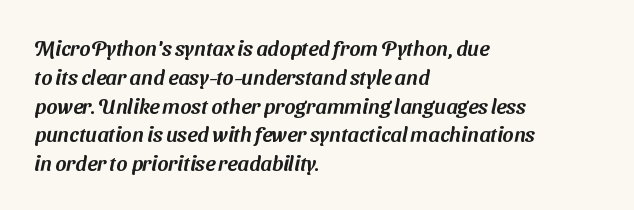
Q: Is the text underlined? A: No.
Q: How is the paragraph aligned? A: Left-aligned.
Q: Is the spacing between letters normal or unusually wide? A: Normal.
Q: Is the spacing between lines tight, normal or loose? A: Normal.
